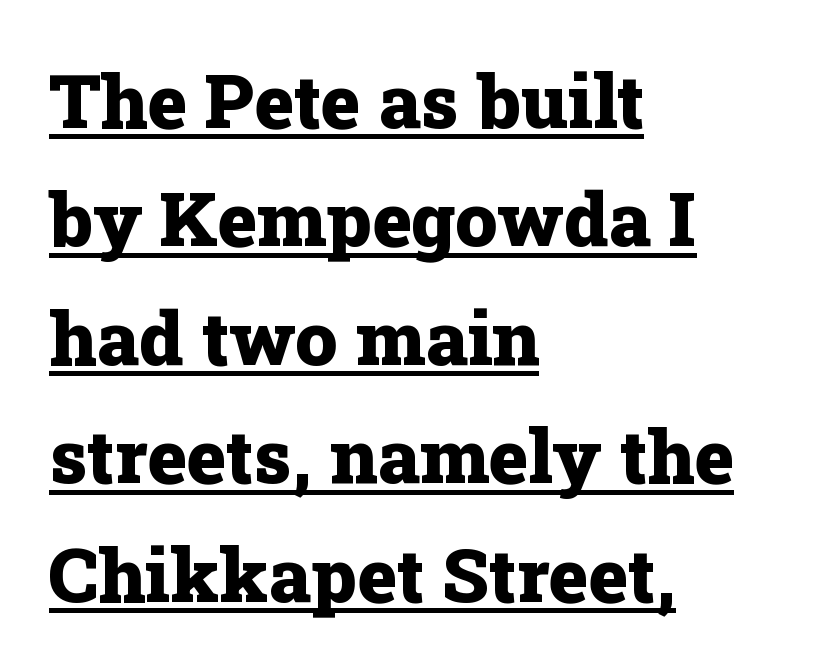
Q: Is the text bold? A: Yes.
Q: Is the text italic (slanted)? A: No, it is upright.
Q: Is the typeface a serif or a sans-serif typeface? A: Serif.
Q: Is the text underlined? A: Yes.
Q: How is the paragraph aligned? A: Left-aligned.
Q: Is the spacing between letters normal or unusually wide? A: Normal.
Q: Is the spacing between lines tight, normal or loose? A: Normal.
Q: Width (condensed, normal, or wide)? A: Normal.
Q: Stroke contrast? A: Low.
Q: x-height? A: Medium.
Q: Monospaced? A: No.
